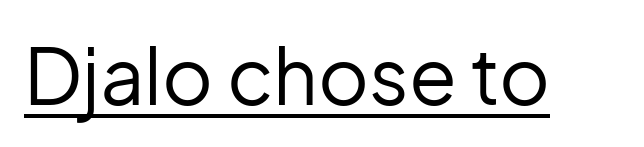
The image shows 78 px regular-weight sans-serif type, upright; set normal letter spacing, underlined; low stroke contrast and a medium x-height.
